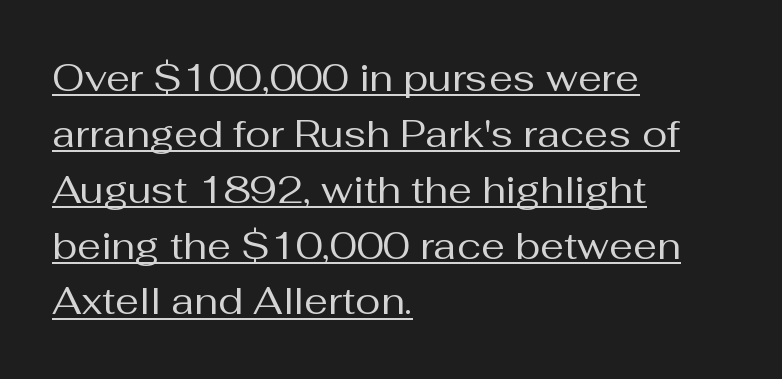
Has an underline been added? It has. Posture: vertical. Is this a fixed-width face? No — the glyphs have proportional, varying widths. Look at the bottom of the vertical strokes: they stop flat, with no serifs. Layout note: lines flush left.
